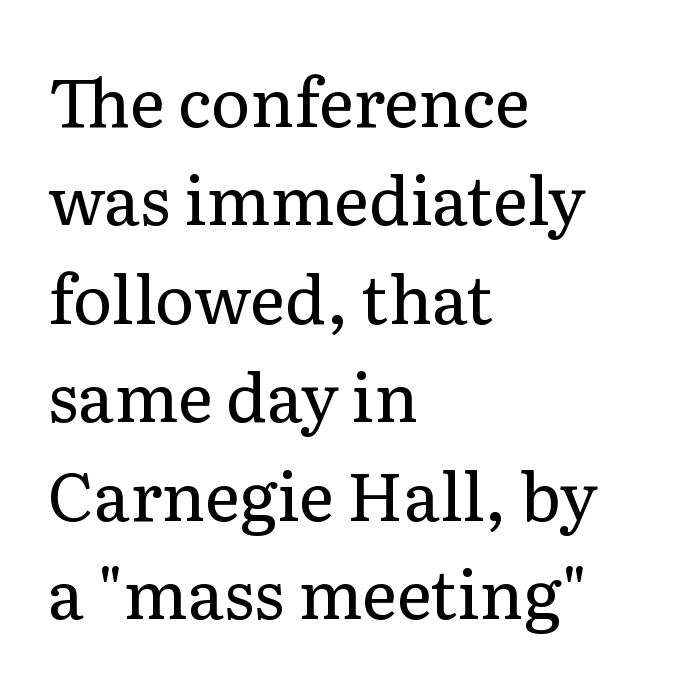
The image shows 67 px regular-weight serif type, upright; set left-aligned, normal line spacing (1.47x), normal letter spacing, not underlined; low stroke contrast and a medium x-height.
